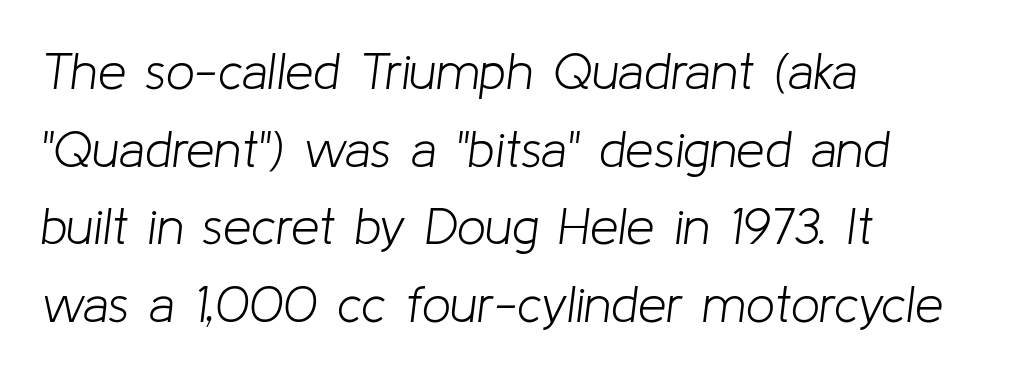
The rendering anchors every line to the left-hand side. Style check: oblique. Stem width sits at or under what a default text font uses. Bare-footed words on every line.
